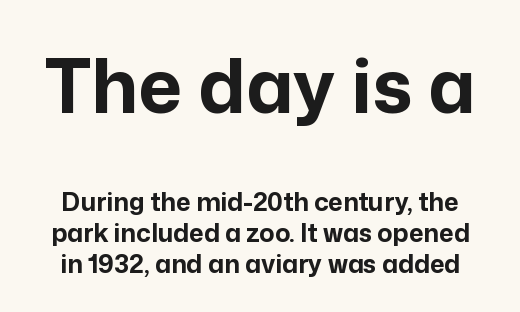
Q: Is the text bold? A: Yes.
Q: Is the text italic (slanted)? A: No, it is upright.
Q: Is the typeface a serif or a sans-serif typeface? A: Sans-serif.
Q: Is the text underlined? A: No.
Q: Is the spacing between letters normal or unusually wide? A: Normal.
Q: Which block of text is set in a larger size, the first (top) or the second (bottom)? A: The first (top) one.
Q: Width (condensed, normal, or wide)? A: Normal.
Q: Stroke contrast? A: Low.
Q: x-height? A: Medium.
Q: Monospaced? A: No.
